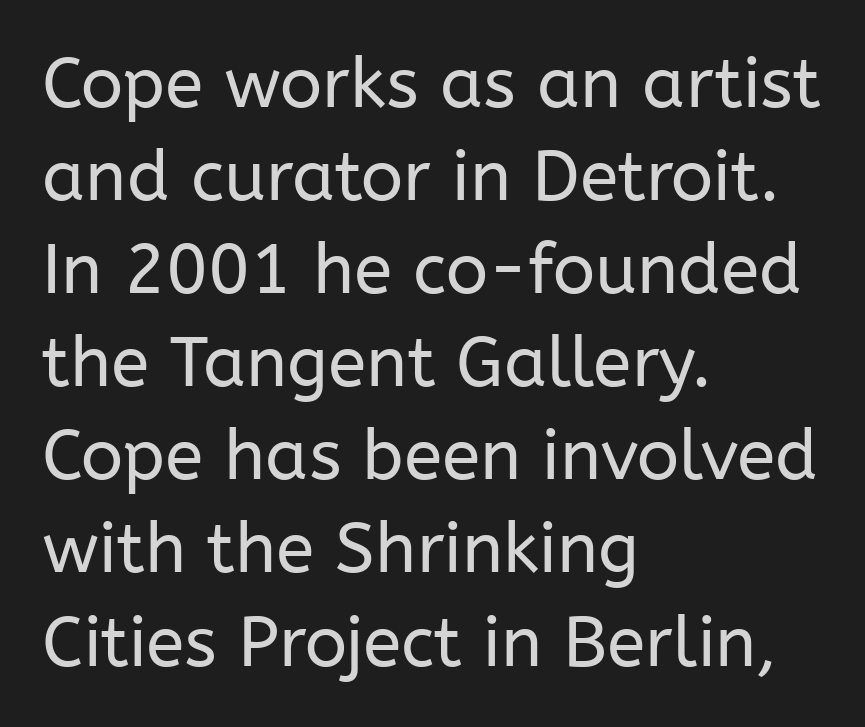
The image shows 70 px regular-weight sans-serif type, upright; set left-aligned, normal line spacing (1.33x), normal letter spacing, not underlined; low stroke contrast and a medium x-height.
